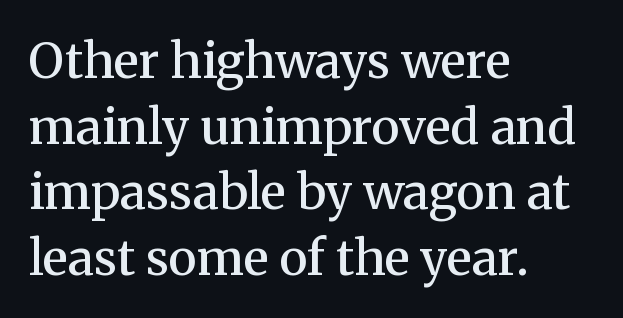
Leading matches the norm, producing a regular column. The typeface chosen for these lines features serifs. Lines of text with bare space underneath. The lettering holds an erect, upright posture throughout.
